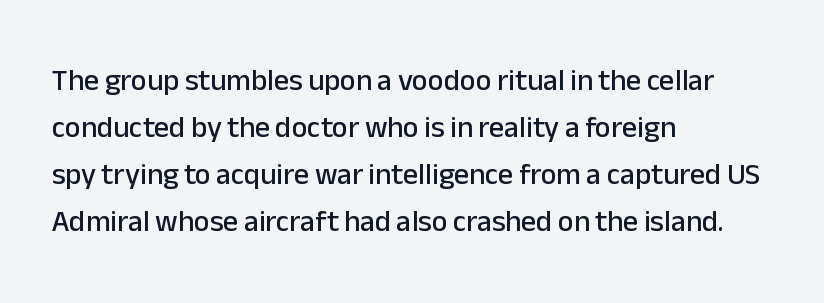
The image shows 30 px sans-serif type, upright; set left-aligned, normal line spacing (1.57x), normal letter spacing, not underlined; low stroke contrast and a medium x-height.
